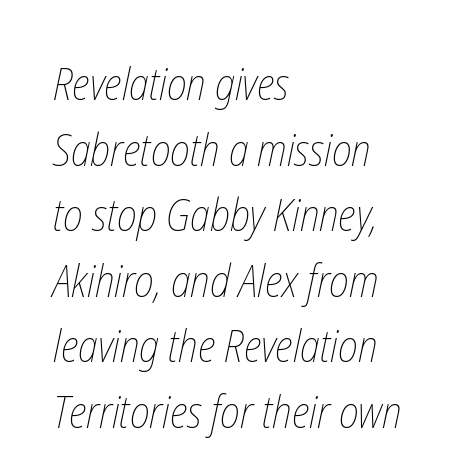
Q: Is the text bold? A: No.
Q: Is the text underlined? A: No.
Q: How is the paragraph aligned? A: Left-aligned.
Q: Is the spacing between letters normal or unusually wide? A: Normal.
Q: Is the spacing between lines tight, normal or loose? A: Normal.
Q: Width (condensed, normal, or wide)? A: Condensed.
Q: Stroke contrast? A: Low.
Q: x-height? A: Medium.
Q: Monospaced? A: No.
